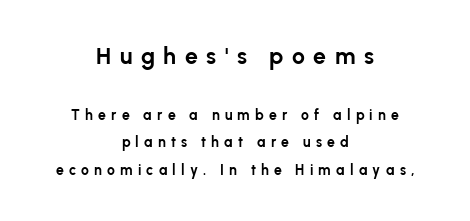
Q: Is the text bold? A: Yes.
Q: Is the text italic (slanted)? A: No, it is upright.
Q: Is the text underlined? A: No.
Q: How is the paragraph aligned? A: Centered.
Q: Is the spacing between letters normal or unusually wide? A: Unusually wide.
Q: Is the spacing between lines tight, normal or loose? A: Loose.
Q: Which block of text is set in a larger size, the first (top) or the second (bottom)? A: The first (top) one.
